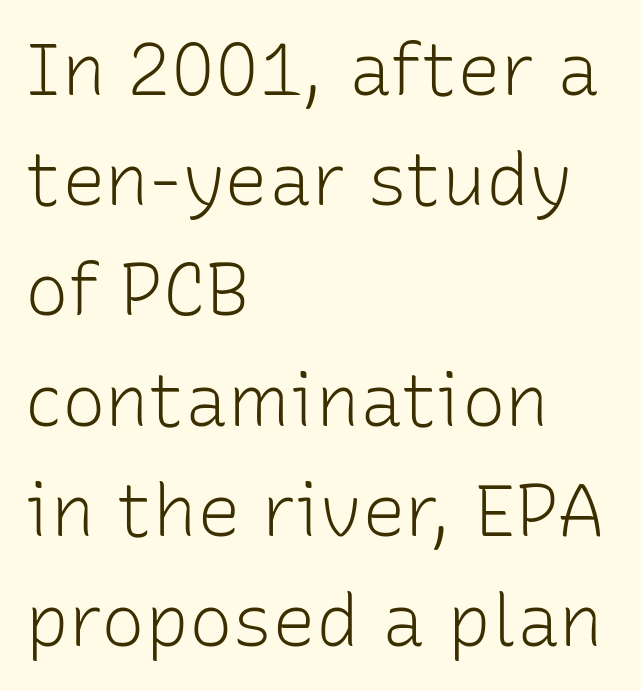
Look at the tracking — it's just the regular setting, nothing added. Does the type have serifs? No, each stem ends abruptly. Is the block centered? No — it sits flush against the left margin. Summary of vertical rhythm: regular, with standard interline spacing. Descender tails drop into unmarked territory. The weight tops out at a normal text grade.
